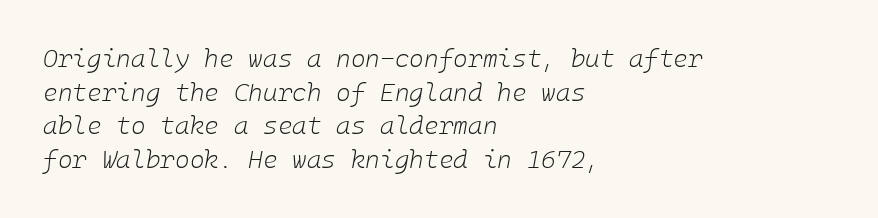
{"italic": "yes", "lean": "right", "slant_degrees": 10, "bold": "no", "underline": "no", "align": "left", "line_spacing": "normal", "line_spacing_ratio": 1.35, "letter_spacing": "normal", "letter_spacing_em": 0.0, "glyph_px": 25}
